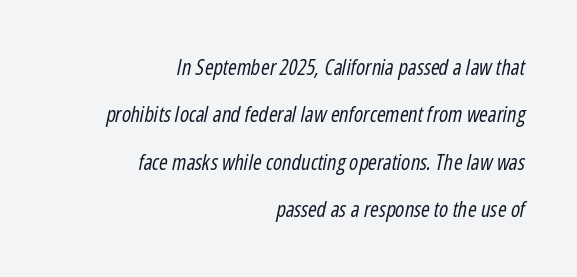
The rendering uses a large line-height, opening up the rows. The strokes carry an ordinary text weight at most. This rendering uses right alignment, leaving the left contour irregular. Caption: standard tracking, unaltered. This sample uses an oblique cut, with every glyph tilted off the vertical. The space beneath each line is pristine and unruled.
